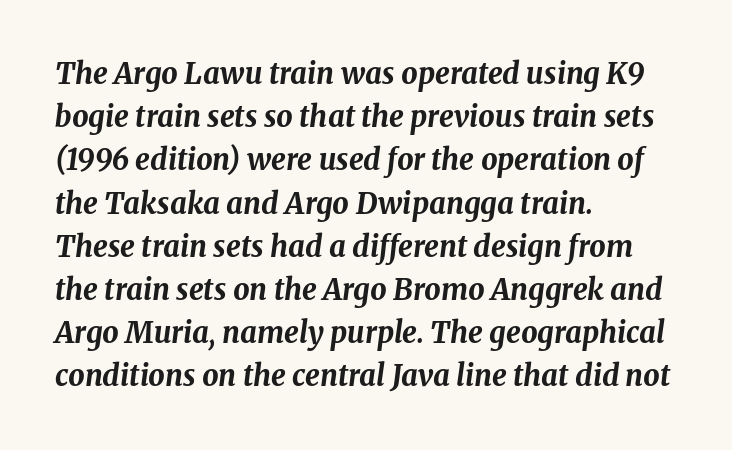
Q: Is the text bold? A: Yes.
Q: Is the text italic (slanted)? A: Yes, it leans right by about 8 degrees.
Q: Is the text underlined? A: No.
Q: How is the paragraph aligned? A: Left-aligned.
Q: Is the spacing between letters normal or unusually wide? A: Normal.
Q: Is the spacing between lines tight, normal or loose? A: Normal.
Q: Width (condensed, normal, or wide)? A: Normal.
Q: Stroke contrast? A: Medium.
Q: x-height? A: Medium.
Q: Monospaced? A: No.
